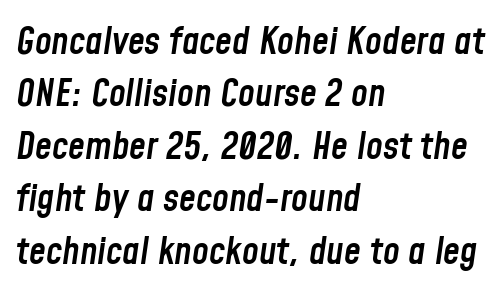
Q: Is the text bold? A: Semi-bold.
Q: Is the text italic (slanted)? A: Yes, it leans right by about 8 degrees.
Q: Is the text underlined? A: No.
Q: How is the paragraph aligned? A: Left-aligned.
Q: Is the spacing between letters normal or unusually wide? A: Normal.
Q: Is the spacing between lines tight, normal or loose? A: Normal.
Q: Width (condensed, normal, or wide)? A: Condensed.
Q: Stroke contrast? A: Low.
Q: x-height? A: Medium.
Q: Monospaced? A: No.
